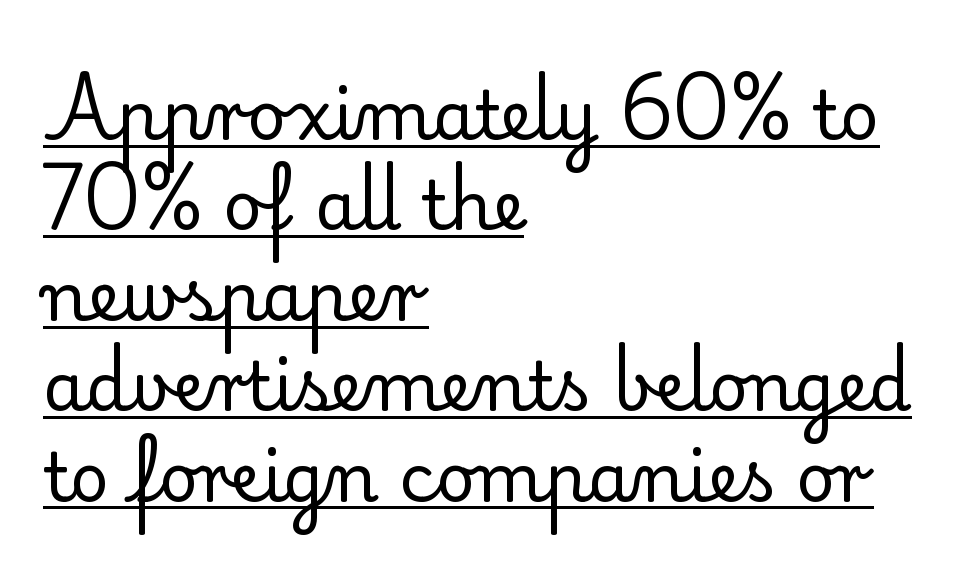
Ascenders rise straight up at ninety degrees. Casual observation: everything's shoved over to the left. The weight tops out at a normal text grade. The face used here is proportionally spaced, like ordinary book or web type. Students, note that the glyphs here touch the page at normal intervals.
